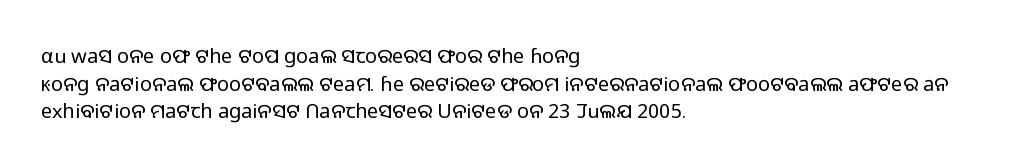
This rendering leaves character spacing at its baseline value. These lines stack with their left ends in a neat column. Reading down the column, the eye jumps a familiar distance to each next line. Stroke mass is kept to a normal reading level or below. Unlike italic type, these characters show no tilt at all. No word sits above an underline.
